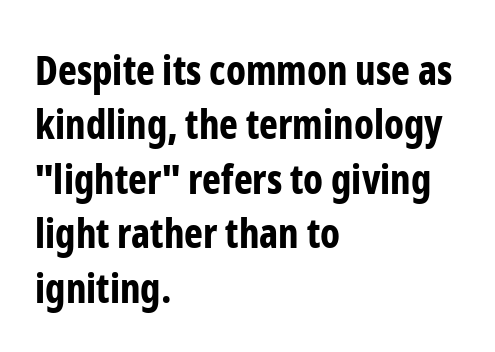
Whoever set this chose a conventional vertical rhythm. Is the type bold? Yes — the strokes are clearly thick and heavy. Nobody drew a line under any word here. The rendering keeps characters at their native spacing. What kind of face is this? One without serifs — a sans.
